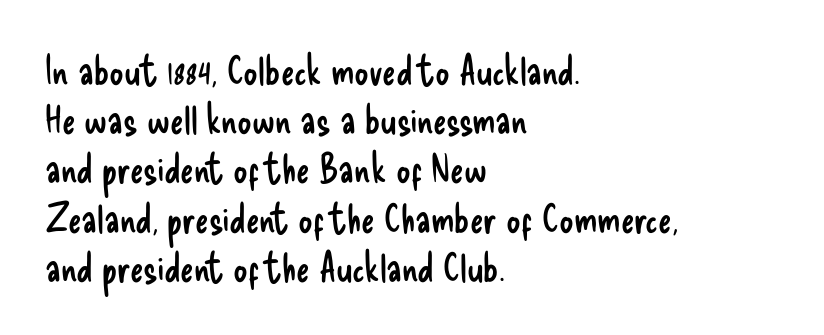
Q: Is the text bold? A: No.
Q: Is the text italic (slanted)? A: No, it is upright.
Q: Is the typeface a serif or a sans-serif typeface? A: Sans-serif.
Q: Is the text underlined? A: No.
Q: How is the paragraph aligned? A: Left-aligned.
Q: Is the spacing between letters normal or unusually wide? A: Normal.
Q: Width (condensed, normal, or wide)? A: Condensed.
Q: Stroke contrast? A: Low.
Q: x-height? A: Small.
Q: Monospaced? A: No.
